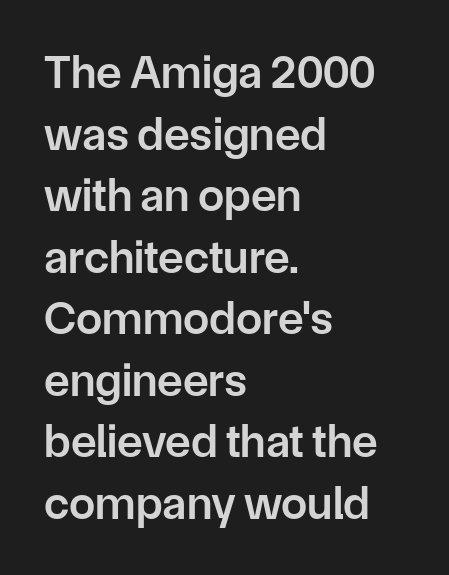
Here the designer chose a conventional face with non-uniform glyph widths. If you drew a ruler down the left edge, every line would touch it. Does the lettering tilt? It doesn't — this is upright. Honestly, the letter spacing is just normal — you wouldn't notice it.
